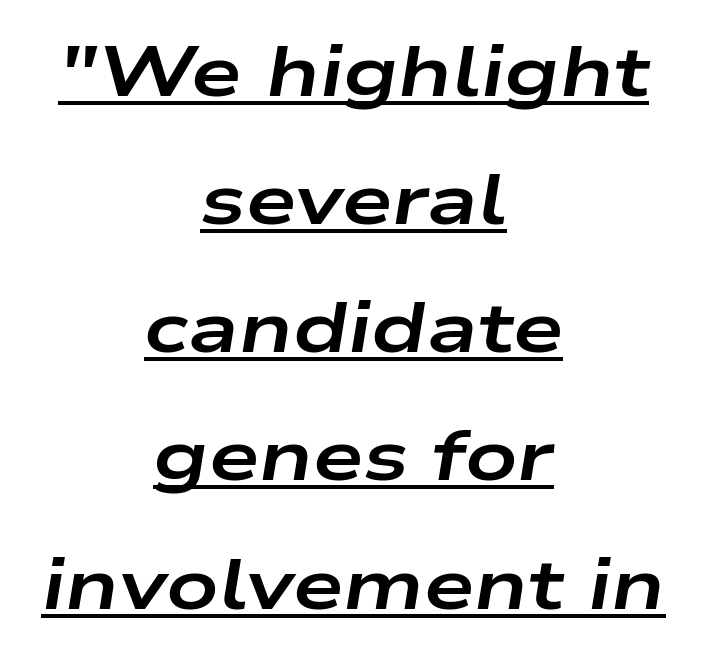
Spacing verdict: proportional, widths tailored to each character. Compared with a flush-left layout, this one balances lines on the center instead. This is oblique type, the kind used for emphasis or titles. Compared with typical body copy, the letter spacing here is the same. The sample has been set heavy, in full bold. Underlining? Definitely there.
